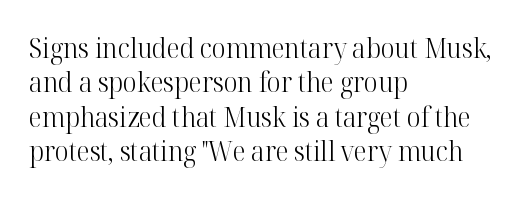
The image shows 27 px text type, upright; set left-aligned, normal line spacing (1.27x), normal letter spacing, not underlined.
